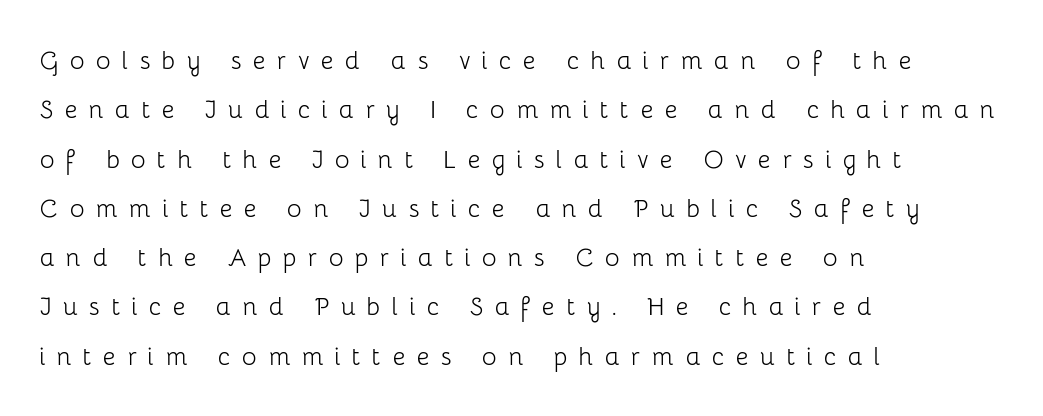
{"serif": "no", "italic": "no", "bold": "no", "weight": "light", "width": "normal", "stroke_contrast": "low", "x_height": "medium", "monospaced": "no", "underline": "no", "align": "left", "line_spacing": "normal", "line_spacing_ratio": 1.59, "letter_spacing": "wide", "letter_spacing_em": 0.36, "glyph_px": 31}
